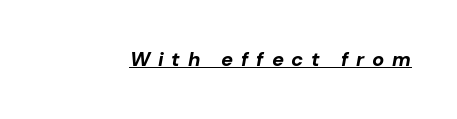
Q: Is the text bold? A: Yes.
Q: Is the text italic (slanted)? A: Yes, it leans right by about 10 degrees.
Q: Is the text underlined? A: Yes.
Q: Is the spacing between letters normal or unusually wide? A: Unusually wide.
